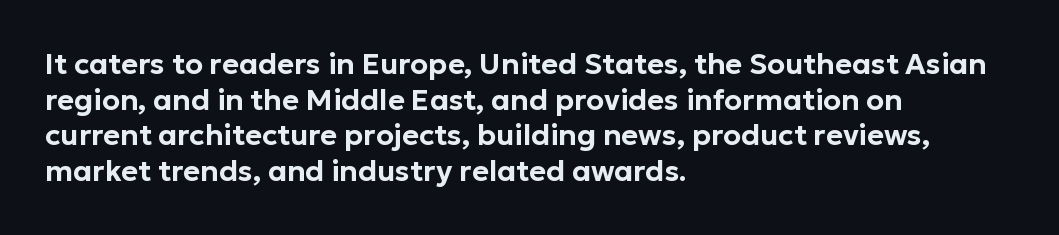
Q: Is the text italic (slanted)? A: No, it is upright.
Q: Is the typeface a serif or a sans-serif typeface? A: Sans-serif.
Q: Is the text underlined? A: No.
Q: How is the paragraph aligned? A: Left-aligned.
Q: Is the spacing between letters normal or unusually wide? A: Normal.
Q: Width (condensed, normal, or wide)? A: Normal.
Q: Stroke contrast? A: Low.
Q: x-height? A: Medium.
Q: Monospaced? A: No.
